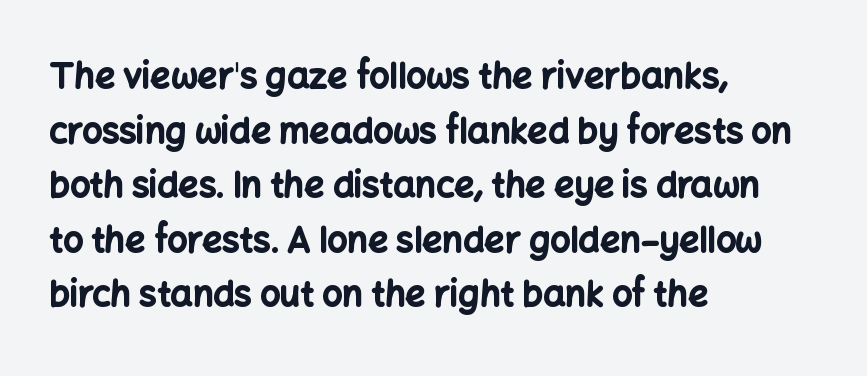
The image shows 35 px bold sans-serif type, upright; set left-aligned, normal line spacing (1.56x), normal letter spacing, not underlined; low stroke contrast and a medium x-height.
